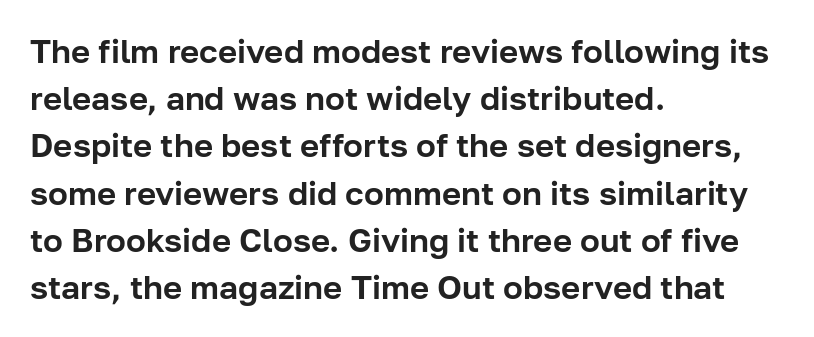
Lines of text with bare space underneath. A normal amount of white space separates one row of letters from the next. Inter-character spacing is left at the font's built-in metrics. Unlike a traditional serif, this face leaves its strokes unadorned. Posture: vertical.
